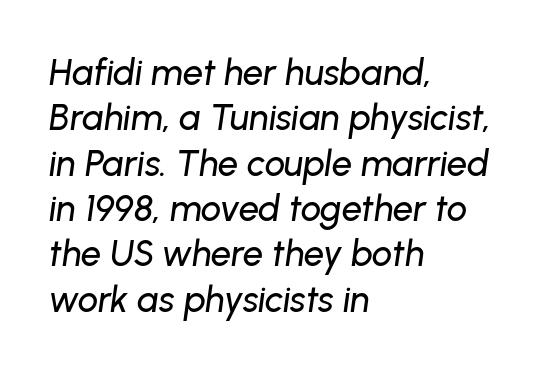
{"italic": "yes", "lean": "right", "slant_degrees": 8, "width": "normal", "stroke_contrast": "low", "x_height": "medium", "monospaced": "no", "underline": "no", "align": "left", "line_spacing": "normal", "line_spacing_ratio": 1.26, "letter_spacing": "normal", "letter_spacing_em": 0.0, "glyph_px": 36}
